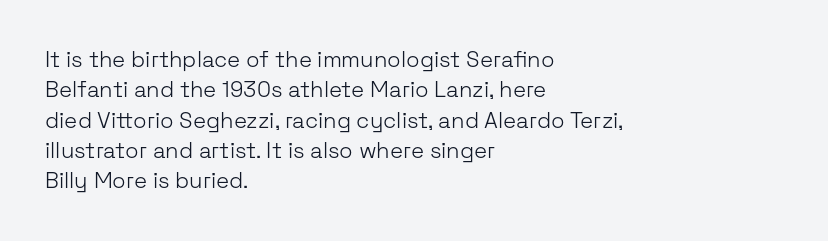
Q: Is the text bold? A: No.
Q: Is the text italic (slanted)? A: No, it is upright.
Q: Is the text underlined? A: No.
Q: How is the paragraph aligned? A: Left-aligned.
Q: Is the spacing between letters normal or unusually wide? A: Normal.
Q: Is the spacing between lines tight, normal or loose? A: Normal.
